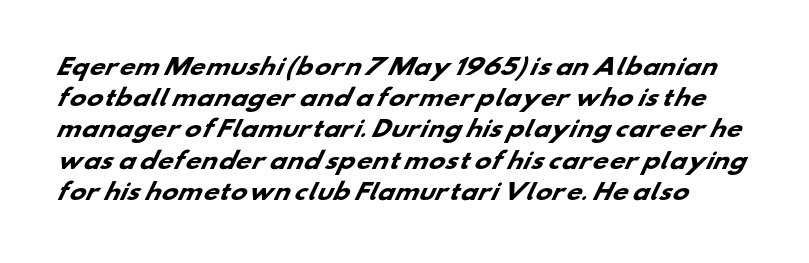
The space directly below the letters is spotless. Typesetter's note: full bold, strokes at maximum text heaviness. Here the glyphs are tracked normally, forming tight word shapes. Line spacing here is normal.
